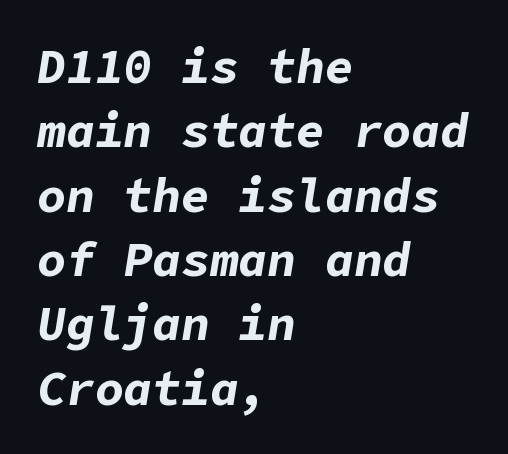
Q: Is the text bold? A: Yes.
Q: Is the text italic (slanted)? A: Yes, it leans right by about 9 degrees.
Q: Is the text underlined? A: No.
Q: How is the paragraph aligned? A: Left-aligned.
Q: Is the spacing between letters normal or unusually wide? A: Normal.
Q: Is the spacing between lines tight, normal or loose? A: Normal.
Q: Width (condensed, normal, or wide)? A: Normal.
Q: Stroke contrast? A: Low.
Q: x-height? A: Medium.
